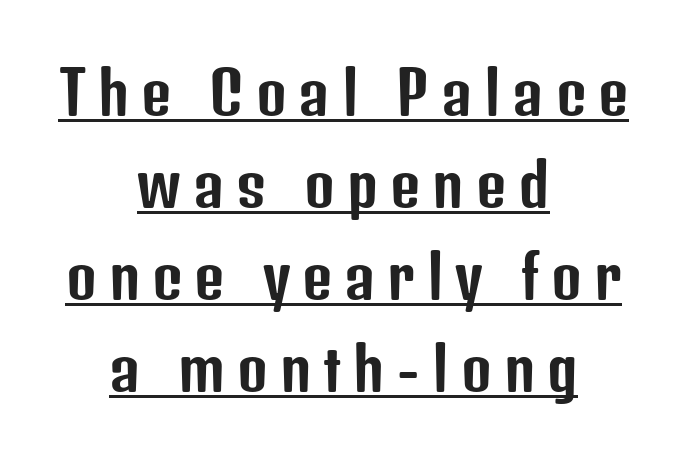
Compared with undecorated copy, this sample adds a rule below the words. What kind of face is this? One without serifs — a sans. In terms of posture, this sample is upright. Looks like regular typesetting: each glyph gets only the width it needs. Someone cranked the tracking dial way up on this one. Each line is balanced around a shared central axis.
